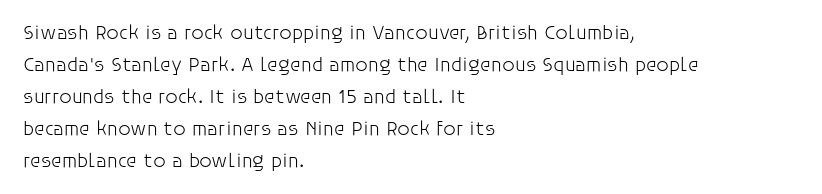
{"italic": "no", "bold": "no", "underline": "no", "align": "left", "line_spacing": "normal", "line_spacing_ratio": 1.6, "letter_spacing": "normal", "letter_spacing_em": 0.0, "glyph_px": 20}
